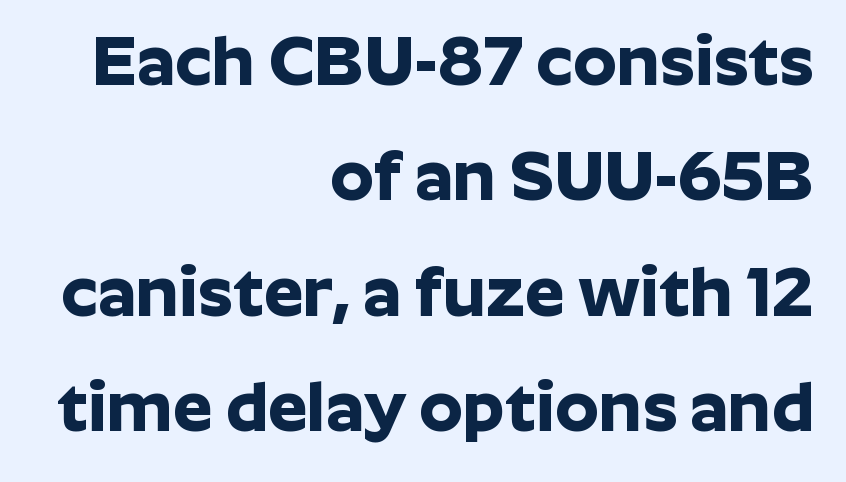
Q: Is the text bold? A: Yes.
Q: Is the text italic (slanted)? A: No, it is upright.
Q: Is the typeface a serif or a sans-serif typeface? A: Sans-serif.
Q: Is the text underlined? A: No.
Q: How is the paragraph aligned? A: Right-aligned.
Q: Is the spacing between letters normal or unusually wide? A: Normal.
Q: Is the spacing between lines tight, normal or loose? A: Normal.
Q: Width (condensed, normal, or wide)? A: Normal.
Q: Stroke contrast? A: Low.
Q: x-height? A: Medium.
Q: Monospaced? A: No.
